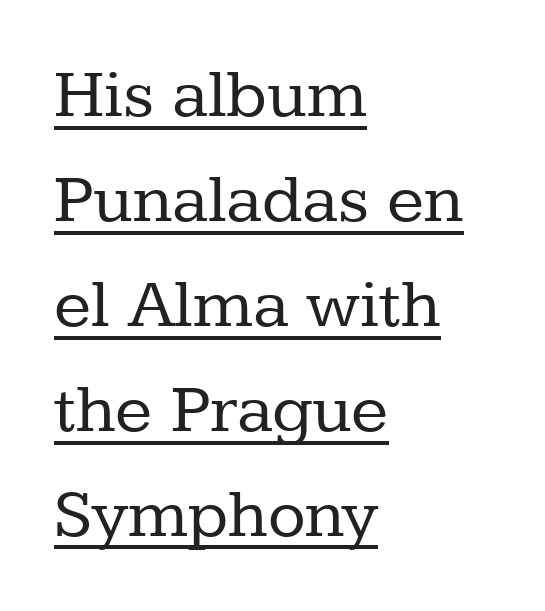
The image shows 69 px regular-weight serif type, upright; set left-aligned, normal line spacing (1.52x), normal letter spacing, underlined; low stroke contrast and a medium x-height.
